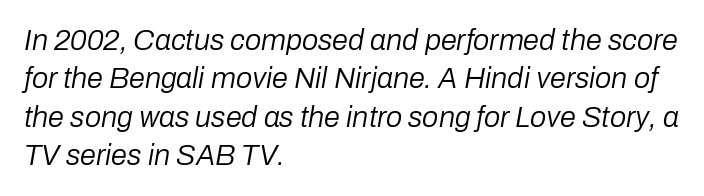
{"italic": "yes", "lean": "right", "slant_degrees": 10, "bold": "no", "weight": "regular", "width": "normal", "stroke_contrast": "low", "x_height": "medium", "monospaced": "no", "underline": "no", "align": "left", "line_spacing": "normal", "line_spacing_ratio": 1.32, "letter_spacing": "normal", "letter_spacing_em": 0.0, "glyph_px": 29}
